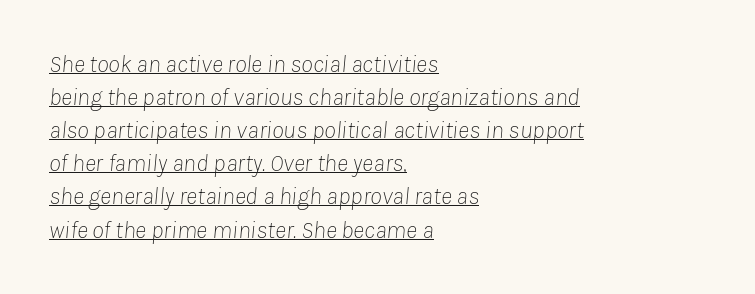
{"italic": "yes", "lean": "right", "slant_degrees": 8, "bold": "no", "underline": "yes", "align": "left", "line_spacing": "normal", "line_spacing_ratio": 1.38, "letter_spacing": "normal", "letter_spacing_em": 0.0, "glyph_px": 24}
